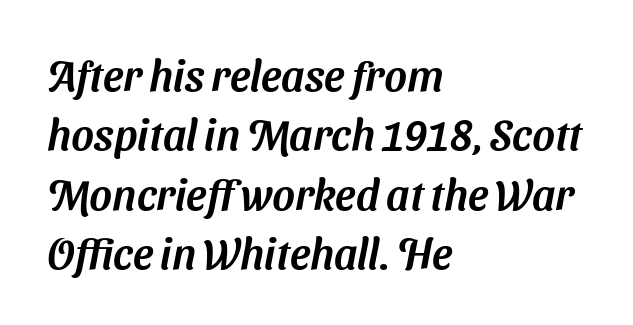
Q: Is the typeface a serif or a sans-serif typeface? A: Sans-serif.
Q: Is the text underlined? A: No.
Q: How is the paragraph aligned? A: Left-aligned.
Q: Is the spacing between letters normal or unusually wide? A: Normal.
Q: Is the spacing between lines tight, normal or loose? A: Normal.
Q: Width (condensed, normal, or wide)? A: Normal.
Q: Stroke contrast? A: Medium.
Q: x-height? A: Medium.
Q: Monospaced? A: No.
